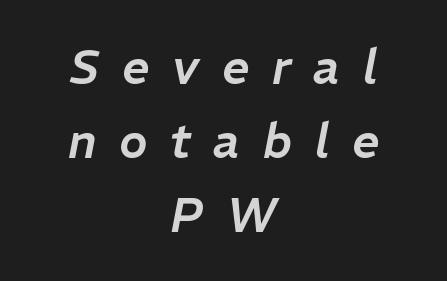
{"italic": "yes", "lean": "right", "slant_degrees": 11, "width": "normal", "stroke_contrast": "low", "x_height": "medium", "monospaced": "no", "underline": "no", "align": "center", "line_spacing": "normal", "line_spacing_ratio": 1.54, "letter_spacing": "wide", "letter_spacing_em": 0.47, "glyph_px": 48}
